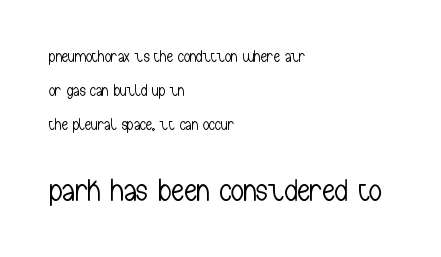
Q: Is the text bold? A: No.
Q: Is the text italic (slanted)? A: No, it is upright.
Q: Is the typeface a serif or a sans-serif typeface? A: Sans-serif.
Q: Is the text underlined? A: No.
Q: How is the paragraph aligned? A: Left-aligned.
Q: Is the spacing between letters normal or unusually wide? A: Normal.
Q: Is the spacing between lines tight, normal or loose? A: Loose.
Q: Which block of text is set in a larger size, the first (top) or the second (bottom)? A: The second (bottom) one.
Q: Width (condensed, normal, or wide)? A: Condensed.
Q: Stroke contrast? A: Low.
Q: x-height? A: Medium.
Q: Monospaced? A: No.
